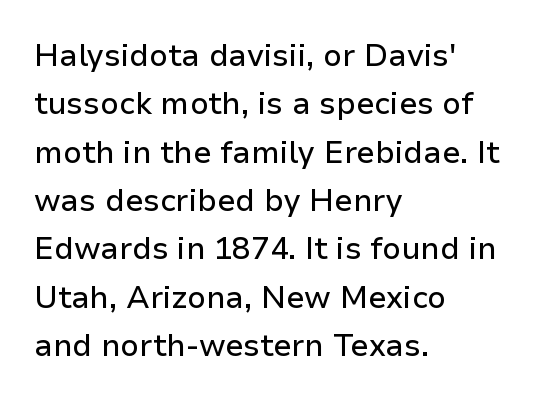
{"serif": "no", "italic": "no", "width": "normal", "stroke_contrast": "low", "x_height": "medium", "monospaced": "no", "underline": "no", "align": "left", "line_spacing": "normal", "line_spacing_ratio": 1.56, "letter_spacing": "normal", "letter_spacing_em": 0.0, "glyph_px": 31}
